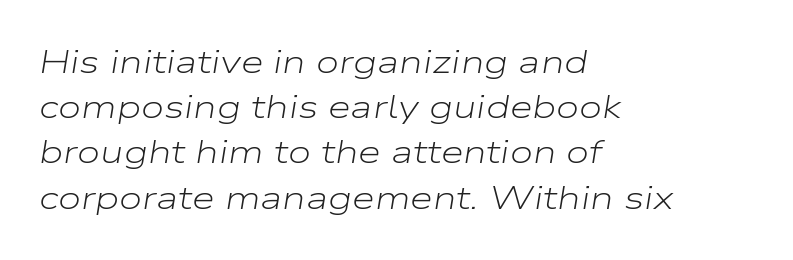
The image shows 33 px light, wide type, italic (leaning right); set left-aligned, normal line spacing (1.37x), normal letter spacing, not underlined; low stroke contrast and a medium x-height.
